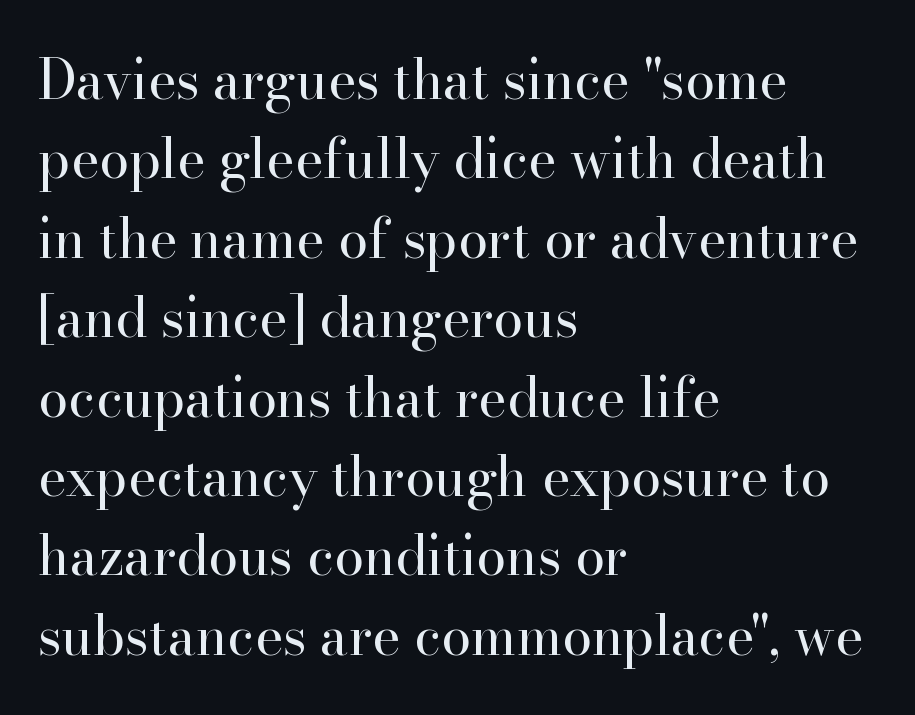
The image shows 54 px regular-weight serif type, upright; set left-aligned, normal line spacing (1.47x), normal letter spacing, not underlined; high stroke contrast and a small x-height.
